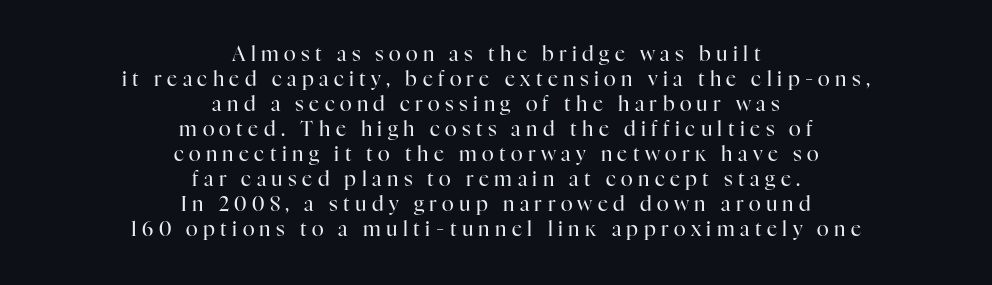
A student would call this center alignment; a typographer would say set centered. Someone cranked the tracking dial way up on this one. Underline: absent. A quiet, ordinary-to-light weight characterises the typeface. Normally led — the rows are evenly, conventionally spaced. Ascenders rise straight up at ninety degrees.
